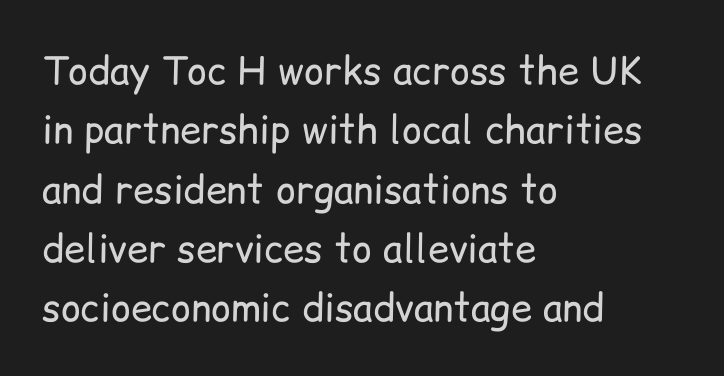
{"serif": "no", "italic": "no", "bold": "no", "weight": "regular", "width": "normal", "stroke_contrast": "low", "x_height": "medium", "monospaced": "no", "underline": "no", "align": "left", "line_spacing": "normal", "line_spacing_ratio": 1.56, "letter_spacing": "normal", "letter_spacing_em": 0.0, "glyph_px": 38}
